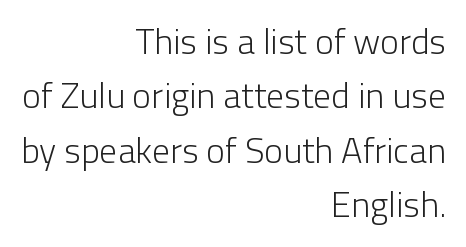
Q: Is the text bold? A: No.
Q: Is the text italic (slanted)? A: No, it is upright.
Q: Is the typeface a serif or a sans-serif typeface? A: Sans-serif.
Q: Is the text underlined? A: No.
Q: How is the paragraph aligned? A: Right-aligned.
Q: Is the spacing between letters normal or unusually wide? A: Normal.
Q: Is the spacing between lines tight, normal or loose? A: Normal.
Q: Width (condensed, normal, or wide)? A: Normal.
Q: Stroke contrast? A: Low.
Q: x-height? A: Medium.
Q: Monospaced? A: No.
